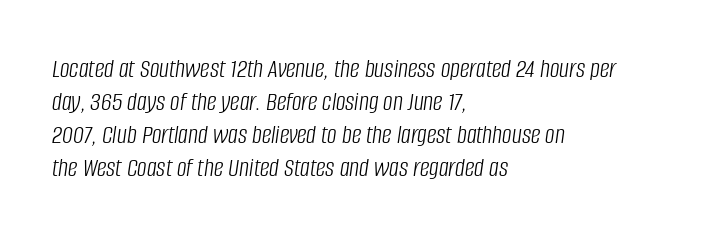
{"italic": "yes", "lean": "right", "slant_degrees": 8, "bold": "no", "underline": "no", "align": "left", "line_spacing_ratio": 1.22, "letter_spacing": "normal", "letter_spacing_em": 0.0, "glyph_px": 27}
